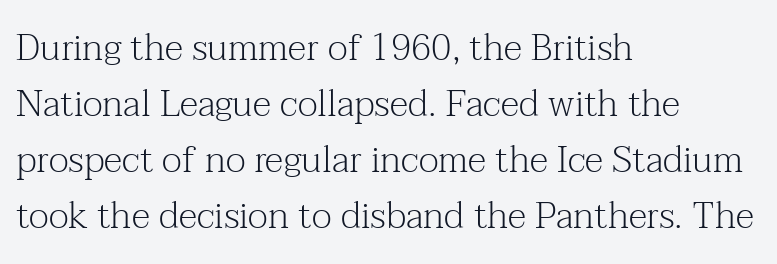
This rendering employs a face with finishing strokes, i.e., a serif. All the whitespace from short lines collects on the right. A light-to-regular cut is what we see here. Baseline-to-baseline distance is the conventional proportion of letter height. A typesetter would mark this as roman, not italic.
